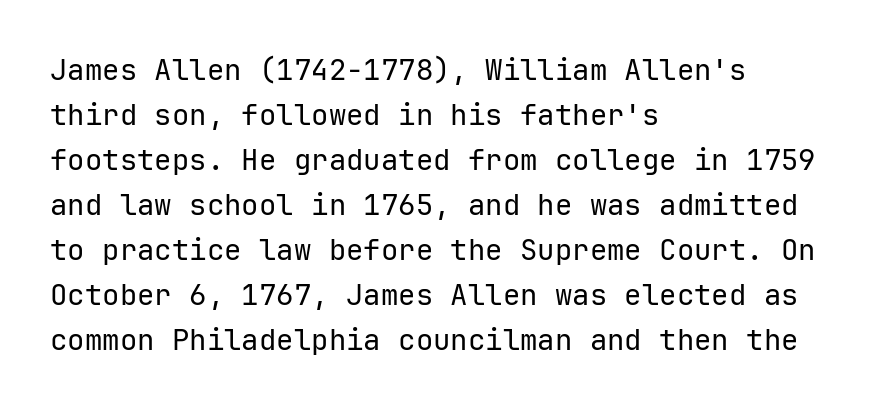
{"serif": "no", "italic": "no", "bold": "no", "weight": "regular", "width": "normal", "stroke_contrast": "low", "x_height": "medium", "underline": "no", "align": "left", "line_spacing": "normal", "line_spacing_ratio": 1.55, "letter_spacing": "normal", "letter_spacing_em": 0.0, "glyph_px": 29}
